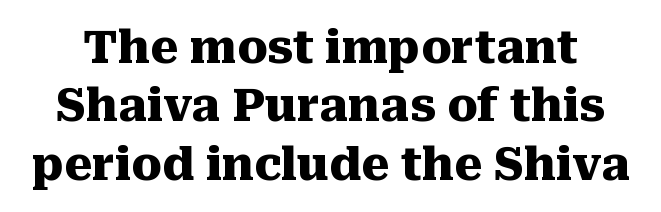
The image shows 45 px heavy serif type, upright; set normal line spacing (1.3x), normal letter spacing, not underlined; medium stroke contrast and a medium x-height.
